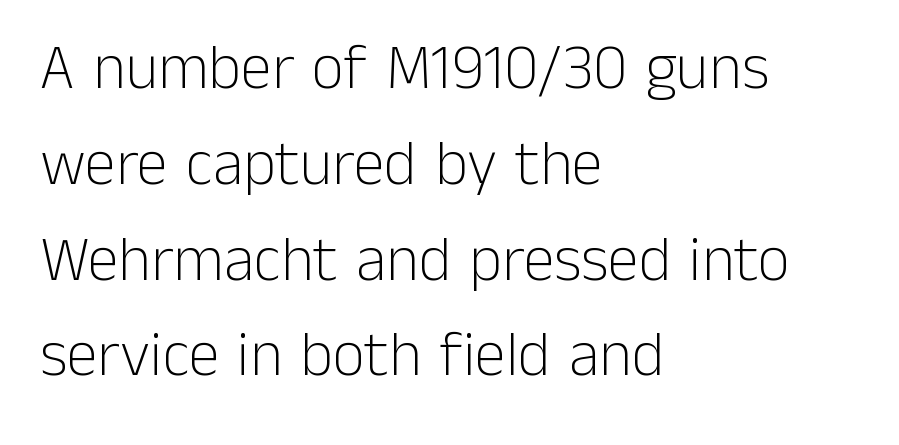
The image shows 63 px light sans-serif type, upright; set left-aligned, normal line spacing (1.52x), normal letter spacing, not underlined; low stroke contrast and a medium x-height.
